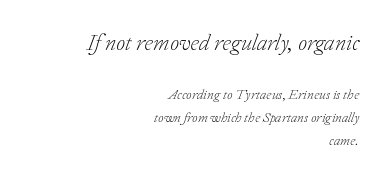
Q: Is the text bold? A: No.
Q: Is the text italic (slanted)? A: Yes, it leans right by about 20 degrees.
Q: Is the text underlined? A: No.
Q: How is the paragraph aligned? A: Right-aligned.
Q: Is the spacing between letters normal or unusually wide? A: Normal.
Q: Is the spacing between lines tight, normal or loose? A: Normal.
Q: Which block of text is set in a larger size, the first (top) or the second (bottom)? A: The first (top) one.
